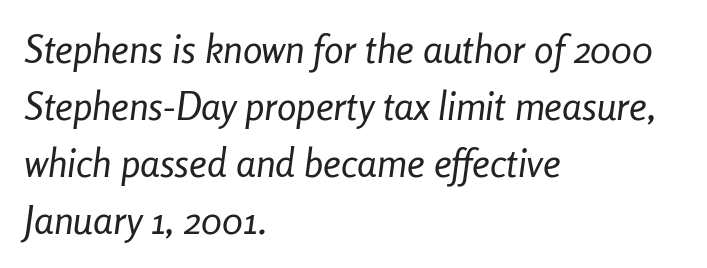
The image shows 39 px regular-weight, condensed type, italic (leaning right); set left-aligned, normal line spacing (1.46x), normal letter spacing, not underlined; low stroke contrast and a medium x-height.
